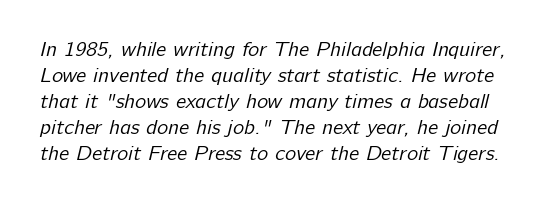
Q: Is the text bold? A: No.
Q: Is the text underlined? A: No.
Q: Is the spacing between letters normal or unusually wide? A: Normal.
